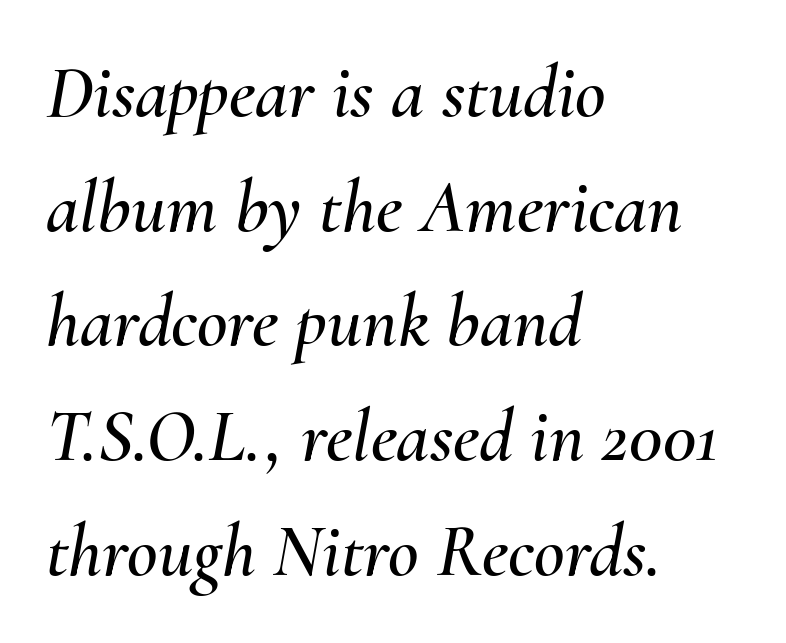
Nobody touched the tracking dial on this one. The face used here is proportionally spaced, like ordinary book or web type. If you drew a ruler down the left edge, every line would touch it. Descender tails drop into unmarked territory.
